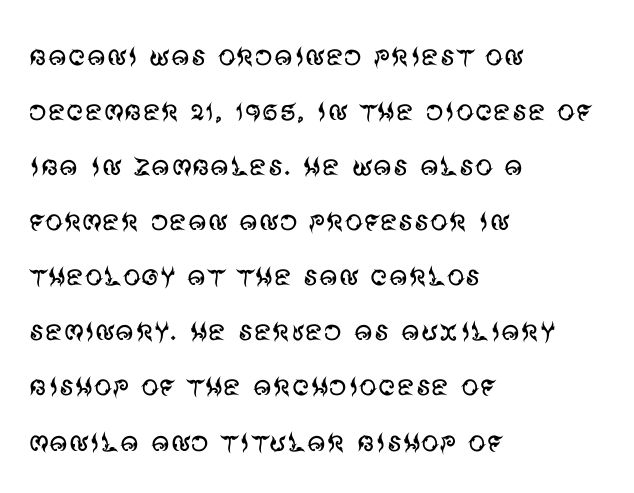
{"serif": "no", "italic": "no", "bold": "no", "weight": "regular", "width": "normal", "stroke_contrast": "medium", "x_height": "large", "monospaced": "no", "underline": "no", "align": "left", "line_spacing": "normal", "line_spacing_ratio": 1.53, "letter_spacing": "normal", "letter_spacing_em": 0.0, "glyph_px": 36}
